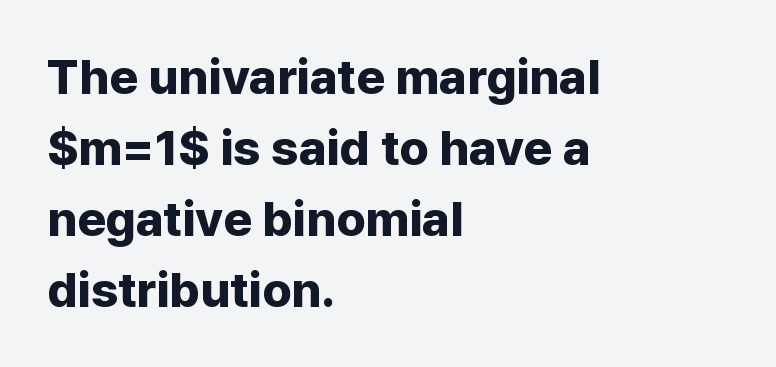
{"serif": "no", "italic": "no", "bold": "yes", "weight": "bold", "width": "normal", "stroke_contrast": "low", "x_height": "medium", "monospaced": "no", "underline": "no", "align": "left", "line_spacing": "normal", "line_spacing_ratio": 1.45, "letter_spacing": "normal", "letter_spacing_em": 0.0, "glyph_px": 49}
